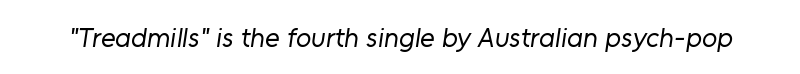
The image shows 28 px regular-weight sans-serif type; set normal letter spacing, not underlined; low stroke contrast and a medium x-height.
